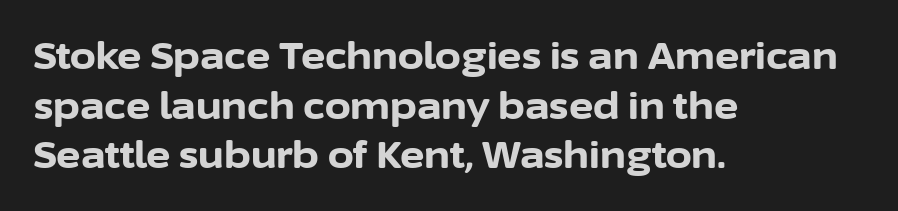
{"serif": "no", "italic": "no", "bold": "yes", "weight": "bold", "width": "normal", "stroke_contrast": "low", "x_height": "medium", "monospaced": "no", "underline": "no", "align": "left", "line_spacing": "normal", "line_spacing_ratio": 1.34, "letter_spacing": "normal", "letter_spacing_em": 0.0, "glyph_px": 37}
